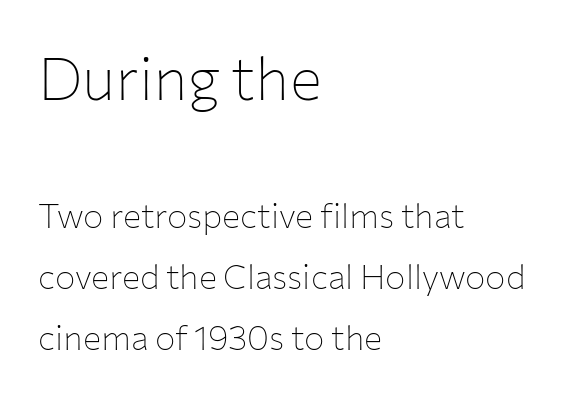
Q: Is the text bold? A: No.
Q: Is the text italic (slanted)? A: No, it is upright.
Q: Is the typeface a serif or a sans-serif typeface? A: Sans-serif.
Q: Is the text underlined? A: No.
Q: How is the paragraph aligned? A: Left-aligned.
Q: Is the spacing between letters normal or unusually wide? A: Normal.
Q: Which block of text is set in a larger size, the first (top) or the second (bottom)? A: The first (top) one.
Q: Width (condensed, normal, or wide)? A: Normal.
Q: Stroke contrast? A: Low.
Q: x-height? A: Medium.
Q: Monospaced? A: No.
